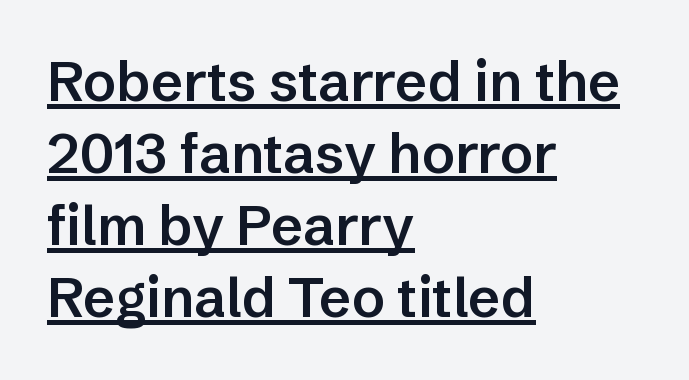
{"serif": "no", "italic": "no", "bold": "semi", "weight": "semibold", "width": "normal", "stroke_contrast": "low", "x_height": "medium", "monospaced": "no", "underline": "yes", "align": "left", "line_spacing": "normal", "line_spacing_ratio": 1.31, "letter_spacing": "normal", "letter_spacing_em": 0.0, "glyph_px": 55}
